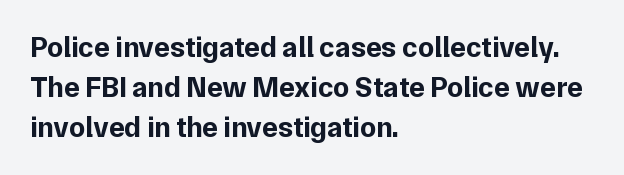
The image shows 29 px bold sans-serif type, upright; set left-aligned, normal line spacing (1.38x), normal letter spacing, not underlined; low stroke contrast and a medium x-height.
